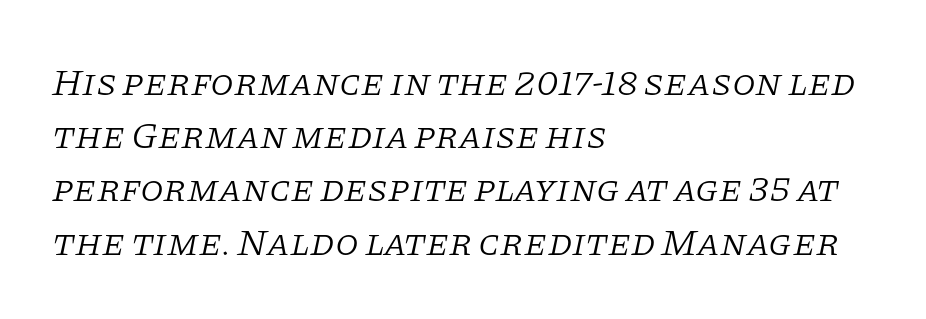
The image shows 38 px light serif type, italic (leaning right); set left-aligned, normal line spacing (1.4x), normal letter spacing, not underlined; low stroke contrast and a large x-height.
